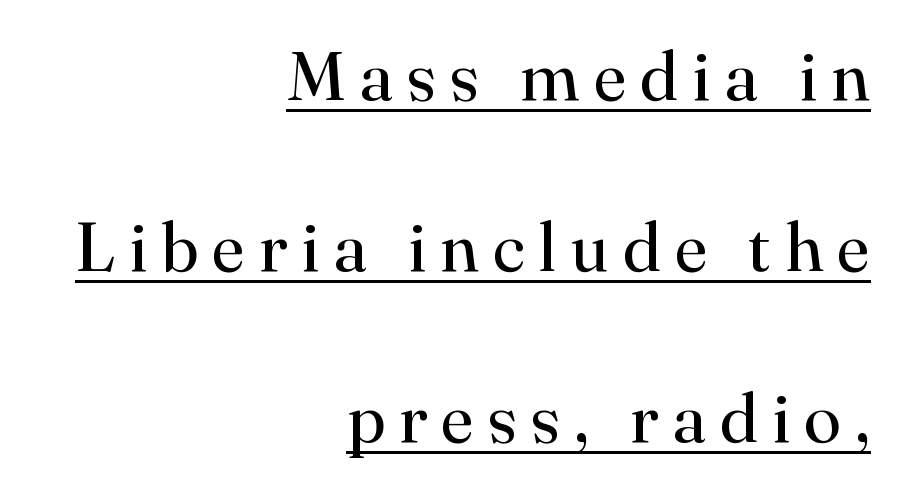
The image shows 69 px regular-weight serif type, upright; set right-aligned, loose line spacing (2.48x), unusually wide letter spacing (+0.2 em), underlined; high stroke contrast and a small x-height.
